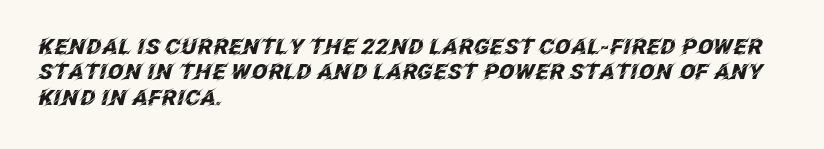
Q: Is the text bold? A: Yes.
Q: Is the text italic (slanted)? A: Yes, it leans right by about 12 degrees.
Q: Is the text underlined? A: No.
Q: How is the paragraph aligned? A: Left-aligned.
Q: Is the spacing between letters normal or unusually wide? A: Normal.
